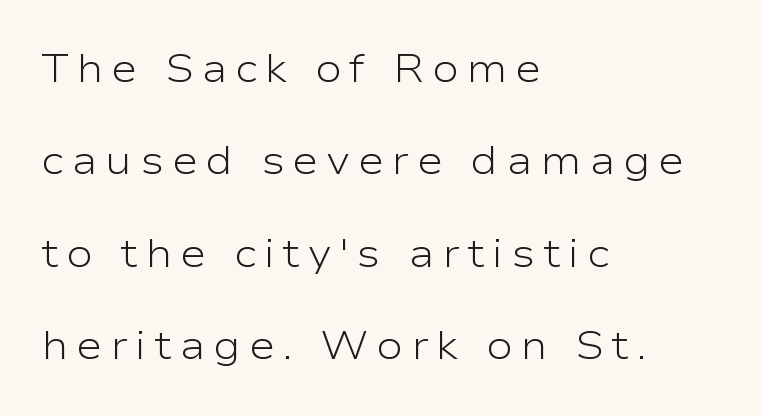
Beneath every word, the page is bare. Compared with a typical body face, this is equally light or lighter still. What kind of face is this? One without serifs — a sans. This is the regular roman posture of the typeface. The space between consecutive lines is lavish.
